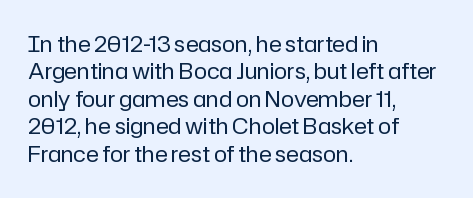
Q: Is the text bold? A: No.
Q: Is the text italic (slanted)? A: No, it is upright.
Q: Is the text underlined? A: No.
Q: How is the paragraph aligned? A: Left-aligned.
Q: Is the spacing between letters normal or unusually wide? A: Normal.
Q: Is the spacing between lines tight, normal or loose? A: Normal.
